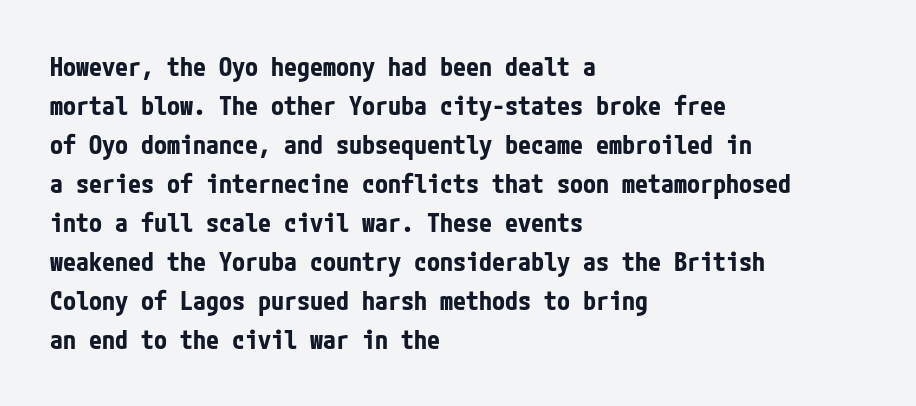
{"italic": "no", "bold": "yes", "underline": "no", "align": "left", "line_spacing": "normal", "line_spacing_ratio": 1.5, "letter_spacing": "normal", "letter_spacing_em": 0.0, "glyph_px": 26}
